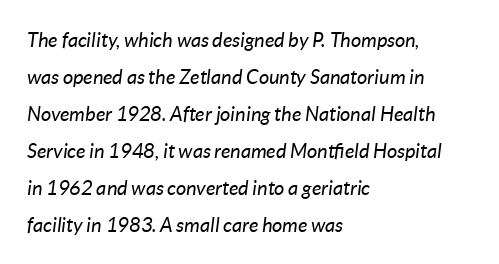
The image shows 20 px text type, italic (leaning right); set left-aligned, line spacing 1.85x, normal letter spacing, not underlined.
